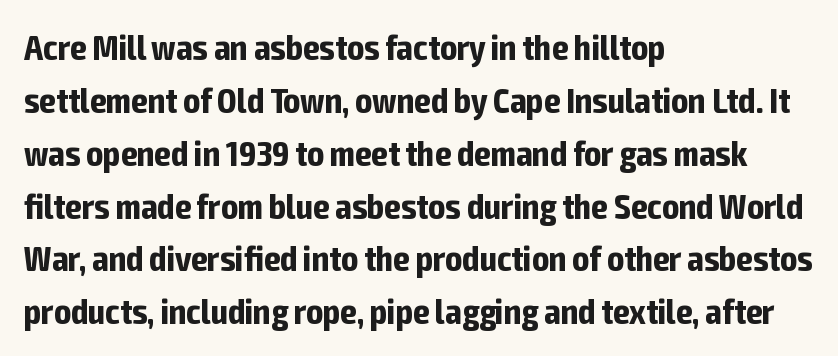
Q: Is the text bold? A: Yes.
Q: Is the text italic (slanted)? A: No, it is upright.
Q: Is the typeface a serif or a sans-serif typeface? A: Sans-serif.
Q: Is the text underlined? A: No.
Q: How is the paragraph aligned? A: Left-aligned.
Q: Is the spacing between letters normal or unusually wide? A: Normal.
Q: Is the spacing between lines tight, normal or loose? A: Normal.
Q: Width (condensed, normal, or wide)? A: Condensed.
Q: Stroke contrast? A: Low.
Q: x-height? A: Medium.
Q: Monospaced? A: No.
